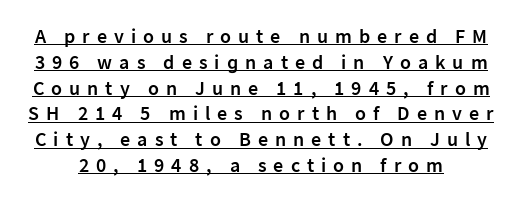
{"italic": "no", "bold": "semi", "underline": "yes", "line_spacing": "normal", "line_spacing_ratio": 1.29, "letter_spacing": "wide", "letter_spacing_em": 0.35, "glyph_px": 20}
